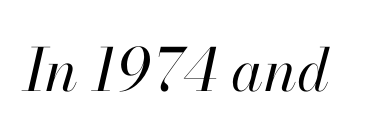
Q: Is the text bold? A: No.
Q: Is the text italic (slanted)? A: Yes, it leans right by about 13 degrees.
Q: Is the text underlined? A: No.
Q: Is the spacing between letters normal or unusually wide? A: Normal.
Q: Width (condensed, normal, or wide)? A: Normal.
Q: Stroke contrast? A: High.
Q: x-height? A: Small.
Q: Monospaced? A: No.
